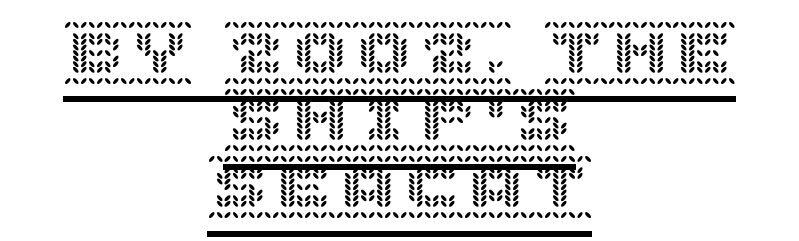
Vertically, the passage feels compressed, each row crowding the next. The letters stand straight up with perfectly vertical stems. The passage is arranged like a title page — every line centered. This sample uses plain, unmodified letter spacing. Descenders here cross a horizontal rule under the line.
